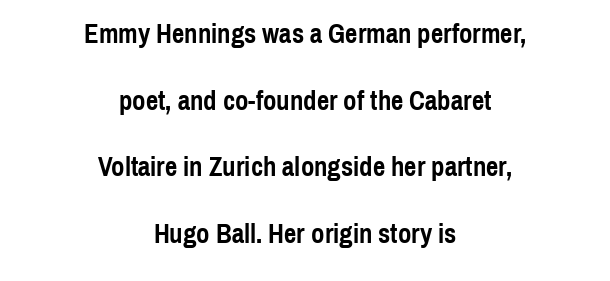
The image shows 27 px bold type, upright; set centered, loose line spacing (2.47x), normal letter spacing, not underlined.
